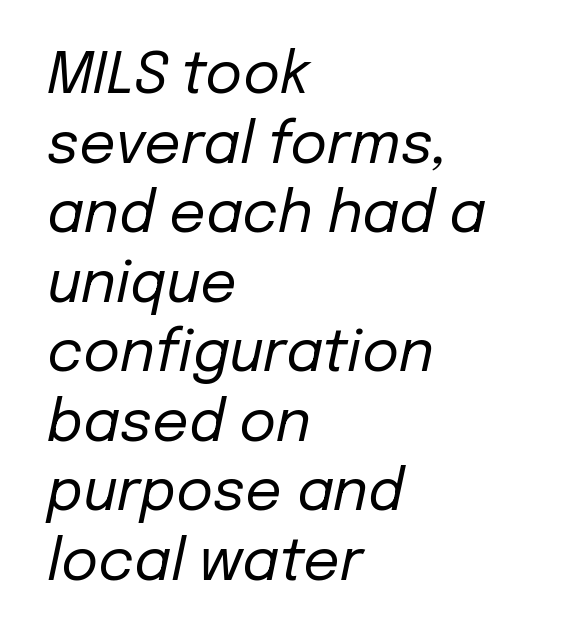
{"italic": "yes", "lean": "right", "slant_degrees": 12, "bold": "no", "weight": "regular", "width": "normal", "stroke_contrast": "low", "x_height": "medium", "monospaced": "no", "underline": "no", "align": "left", "line_spacing_ratio": 1.22, "letter_spacing": "normal", "letter_spacing_em": 0.0, "glyph_px": 57}
